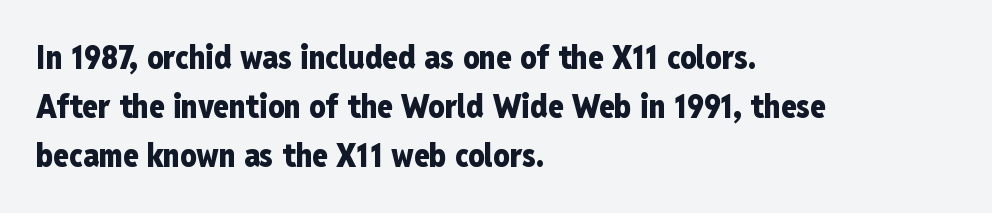
Q: Is the text bold? A: Yes.
Q: Is the text italic (slanted)? A: No, it is upright.
Q: Is the typeface a serif or a sans-serif typeface? A: Sans-serif.
Q: Is the text underlined? A: No.
Q: How is the paragraph aligned? A: Left-aligned.
Q: Is the spacing between letters normal or unusually wide? A: Normal.
Q: Is the spacing between lines tight, normal or loose? A: Normal.
Q: Width (condensed, normal, or wide)? A: Condensed.
Q: Stroke contrast? A: Low.
Q: x-height? A: Medium.
Q: Monospaced? A: No.
